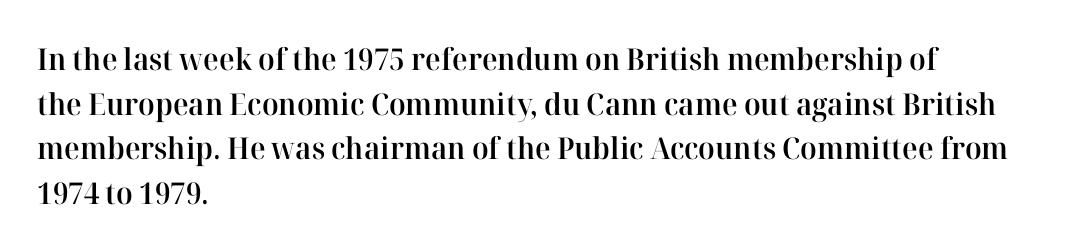
{"serif": "yes", "italic": "no", "bold": "semi", "weight": "semibold", "width": "normal", "stroke_contrast": "high", "x_height": "medium", "monospaced": "no", "underline": "no", "align": "left", "line_spacing": "normal", "line_spacing_ratio": 1.49, "letter_spacing": "normal", "letter_spacing_em": 0.0, "glyph_px": 30}
